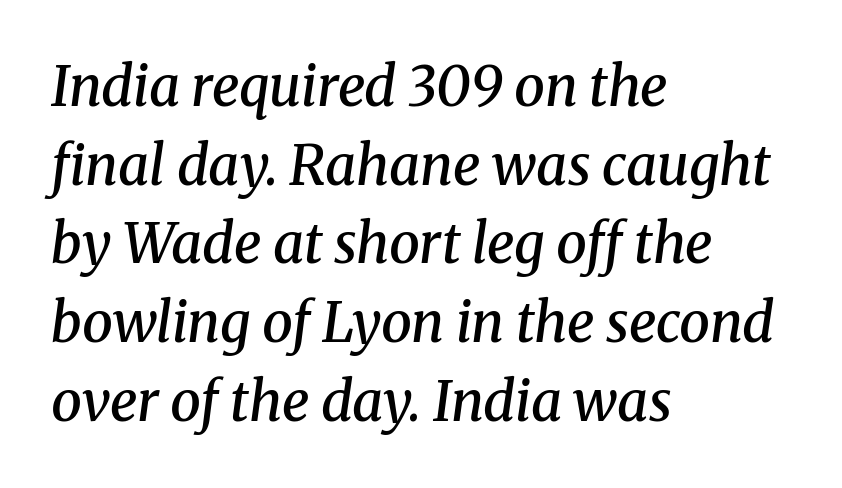
{"serif": "yes", "italic": "yes", "lean": "right", "slant_degrees": 8, "bold": "semi", "weight": "semibold", "width": "normal", "stroke_contrast": "medium", "x_height": "medium", "monospaced": "no", "underline": "no", "align": "left", "line_spacing": "normal", "line_spacing_ratio": 1.43, "letter_spacing": "normal", "letter_spacing_em": 0.0, "glyph_px": 55}
